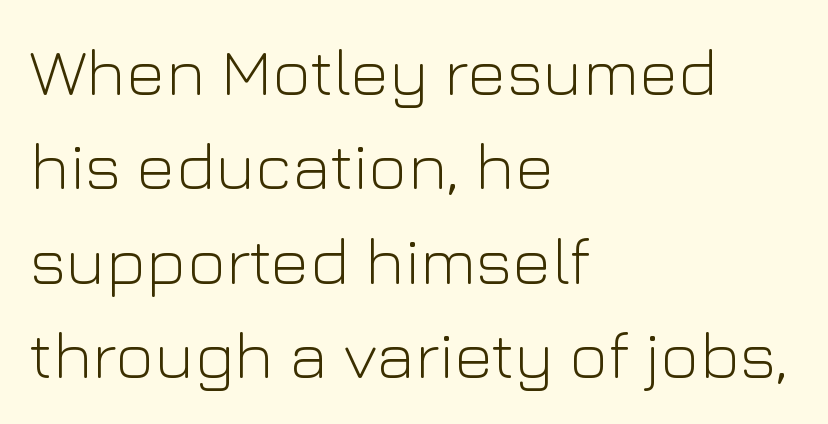
The image shows 67 px light sans-serif type, upright; set left-aligned, normal line spacing (1.41x), normal letter spacing, not underlined; low stroke contrast and a medium x-height.
